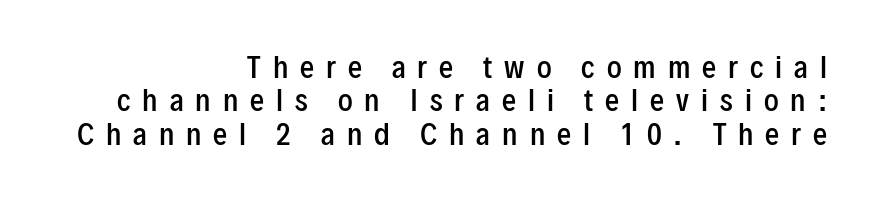
This is the in-between weight designers call semibold or demi. The setting favours the right margin, as signatures and pull-quotes sometimes do. Each row of text sits above clean, open space. The passage shown is typed in a proportional face where columns would drift.
